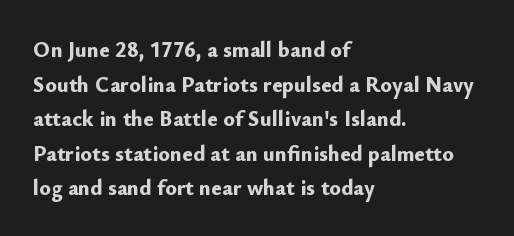
Q: Is the text bold? A: Yes.
Q: Is the text italic (slanted)? A: No, it is upright.
Q: Is the text underlined? A: No.
Q: How is the paragraph aligned? A: Left-aligned.
Q: Is the spacing between letters normal or unusually wide? A: Normal.
Q: Is the spacing between lines tight, normal or loose? A: Normal.
